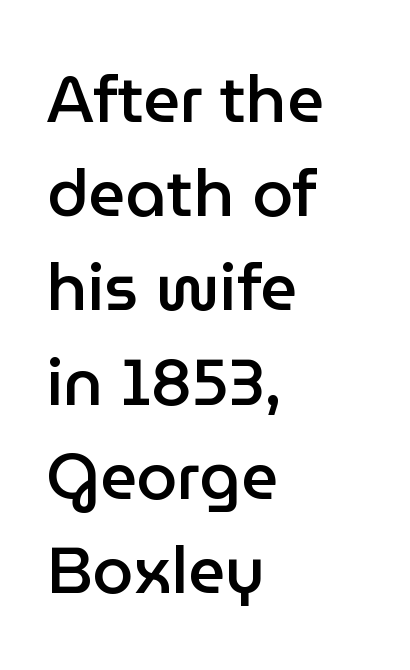
{"serif": "no", "italic": "no", "bold": "semi", "weight": "semibold", "width": "normal", "stroke_contrast": "low", "x_height": "medium", "monospaced": "no", "underline": "no", "align": "left", "line_spacing": "normal", "line_spacing_ratio": 1.45, "letter_spacing": "normal", "letter_spacing_em": 0.0, "glyph_px": 65}
